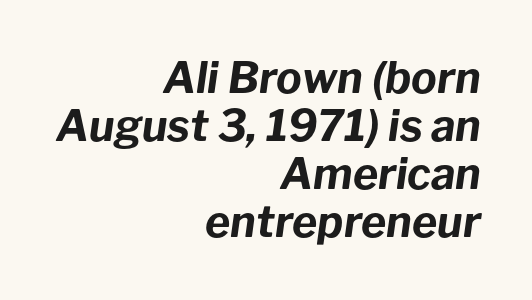
{"italic": "yes", "lean": "right", "slant_degrees": 8, "bold": "yes", "weight": "bold", "width": "normal", "stroke_contrast": "low", "x_height": "medium", "monospaced": "no", "underline": "no", "align": "right", "line_spacing": "tight", "line_spacing_ratio": 1.12, "letter_spacing": "normal", "letter_spacing_em": 0.0, "glyph_px": 43}
